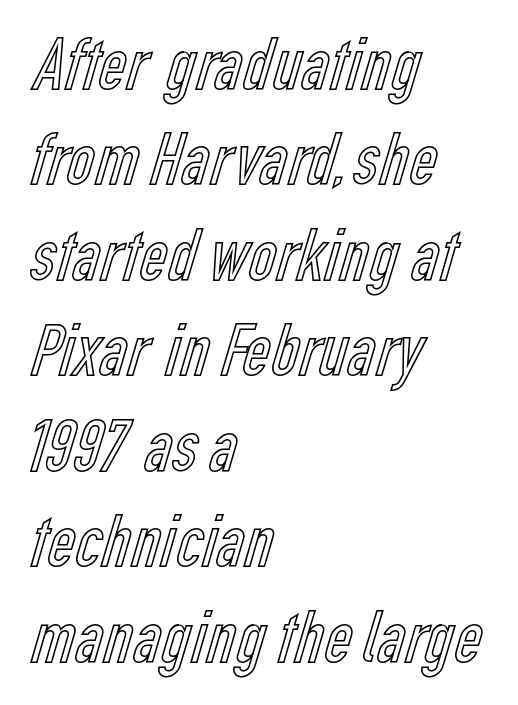
The image shows 77 px condensed type; set left-aligned, line spacing 1.24x, normal letter spacing, not underlined; a medium x-height.
